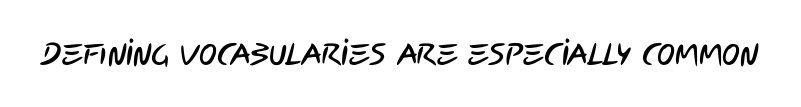
Q: Is the typeface a serif or a sans-serif typeface? A: Sans-serif.
Q: Is the text underlined? A: No.
Q: Is the spacing between letters normal or unusually wide? A: Normal.
Q: Width (condensed, normal, or wide)? A: Condensed.
Q: Stroke contrast? A: Low.
Q: x-height? A: Large.
Q: Monospaced? A: No.
